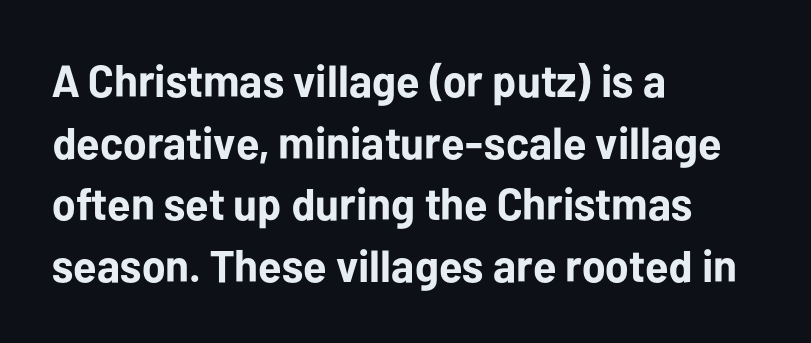
The image shows 45 px bold sans-serif type, upright; set left-aligned, normal line spacing (1.37x), normal letter spacing, not underlined; low stroke contrast and a medium x-height.
